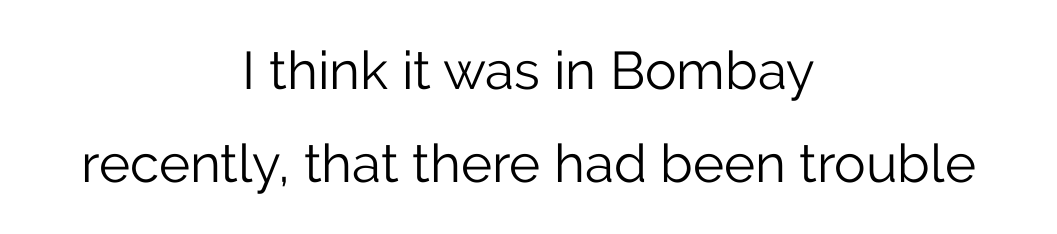
The image shows 53 px light sans-serif type, upright; set centered, line spacing 1.75x, normal letter spacing, not underlined; low stroke contrast and a medium x-height.
